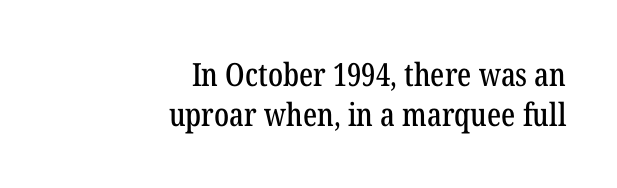
Tracking value appears to be zero — textbook default spacing. Regarding serifs, this sample has them. Has an underline been added? It has not. Does the leading feel generous? No, just average. Italic? Not at all — the glyphs are vertical.
